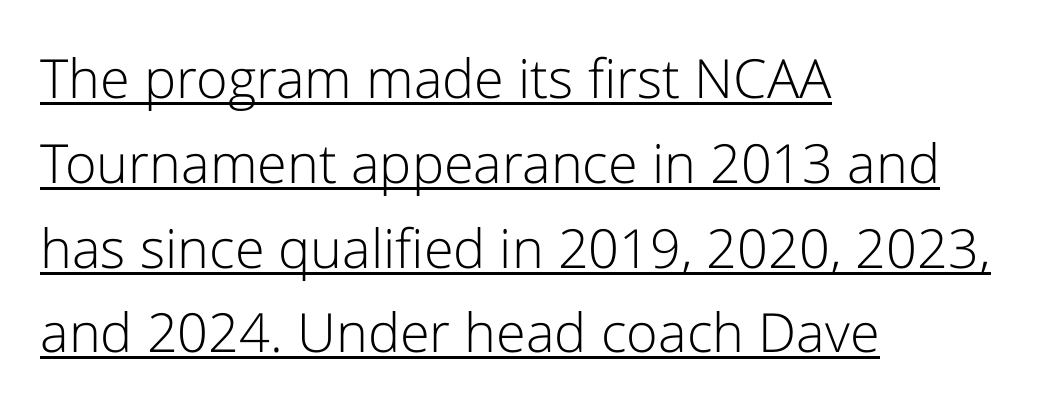
Q: Is the text bold? A: No.
Q: Is the text italic (slanted)? A: No, it is upright.
Q: Is the typeface a serif or a sans-serif typeface? A: Sans-serif.
Q: Is the text underlined? A: Yes.
Q: How is the paragraph aligned? A: Left-aligned.
Q: Is the spacing between letters normal or unusually wide? A: Normal.
Q: Is the spacing between lines tight, normal or loose? A: Normal.
Q: Width (condensed, normal, or wide)? A: Normal.
Q: Stroke contrast? A: Low.
Q: x-height? A: Medium.
Q: Monospaced? A: No.
